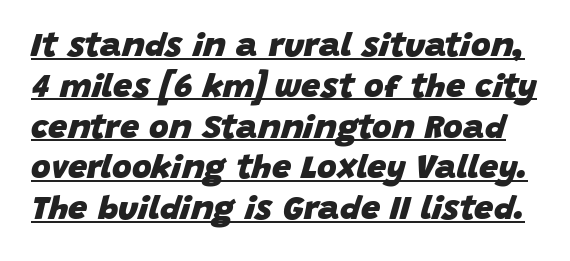
Q: Is the text bold? A: Yes.
Q: Is the text italic (slanted)? A: Yes, it leans right by about 15 degrees.
Q: Is the text underlined? A: Yes.
Q: Is the spacing between letters normal or unusually wide? A: Normal.
Q: Width (condensed, normal, or wide)? A: Normal.
Q: Stroke contrast? A: Low.
Q: x-height? A: Large.
Q: Monospaced? A: No.
